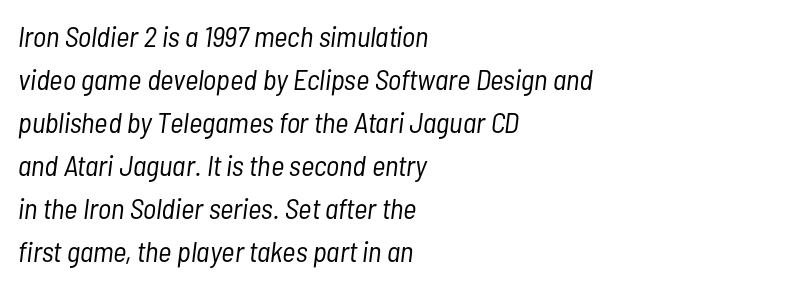
Q: Is the text bold? A: No.
Q: Is the text italic (slanted)? A: Yes, it leans right by about 7 degrees.
Q: Is the text underlined? A: No.
Q: How is the paragraph aligned? A: Left-aligned.
Q: Is the spacing between letters normal or unusually wide? A: Normal.
Q: Is the spacing between lines tight, normal or loose? A: Normal.
Q: Width (condensed, normal, or wide)? A: Condensed.
Q: Stroke contrast? A: Low.
Q: x-height? A: Medium.
Q: Monospaced? A: No.
